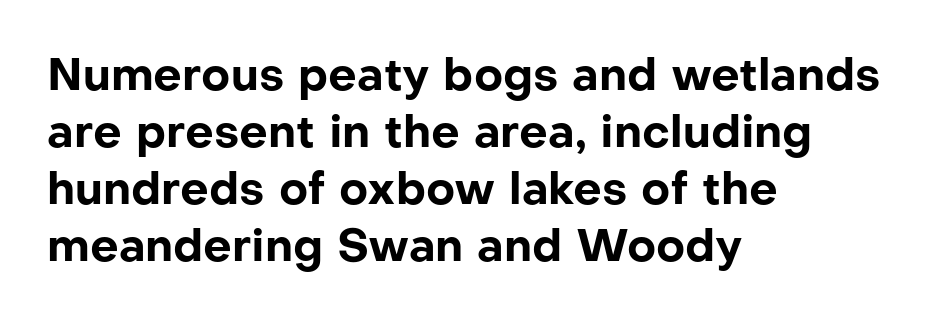
{"serif": "no", "italic": "no", "bold": "yes", "weight": "bold", "width": "normal", "stroke_contrast": "low", "x_height": "medium", "monospaced": "no", "underline": "no", "align": "left", "line_spacing": "normal", "line_spacing_ratio": 1.27, "letter_spacing": "normal", "letter_spacing_em": 0.0, "glyph_px": 45}
